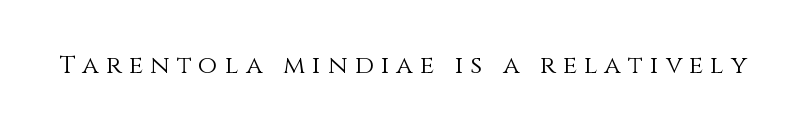
Q: Is the text bold? A: No.
Q: Is the text italic (slanted)? A: No, it is upright.
Q: Is the text underlined? A: No.
Q: Is the spacing between letters normal or unusually wide? A: Unusually wide.
